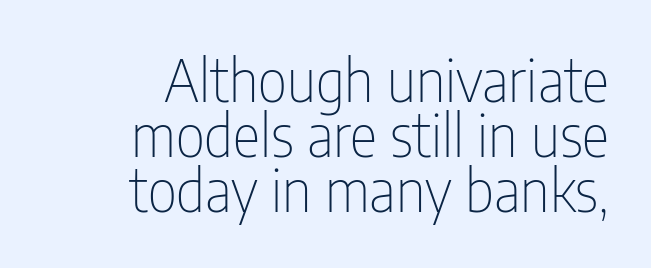
The image shows 58 px thin, condensed sans-serif type, upright; set right-aligned, tight line spacing (0.95x), normal letter spacing, not underlined; low stroke contrast and a medium x-height.
